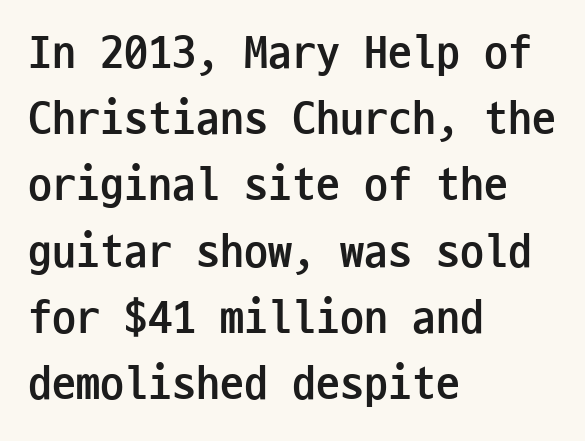
{"serif": "no", "italic": "no", "bold": "yes", "weight": "semibold", "width": "condensed", "stroke_contrast": "low", "x_height": "medium", "monospaced": "yes", "underline": "no", "align": "left", "line_spacing": "normal", "line_spacing_ratio": 1.38, "letter_spacing": "normal", "letter_spacing_em": 0.0, "glyph_px": 48}
